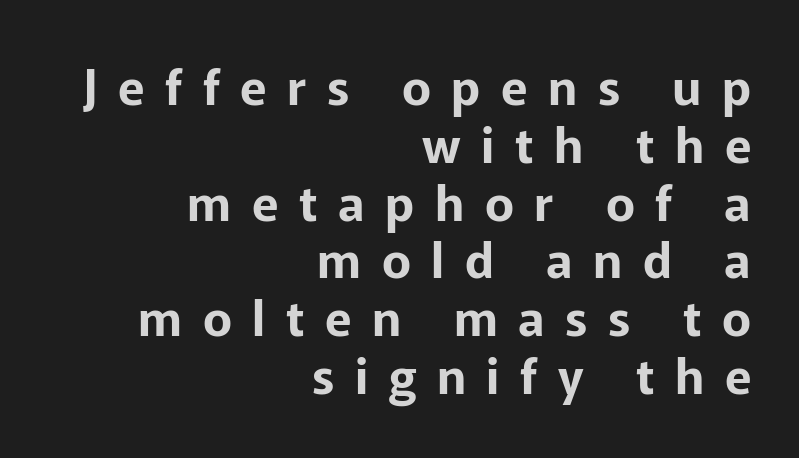
The image shows 49 px sans-serif type, upright; set right-aligned, line spacing 1.18x, unusually wide letter spacing (+0.42 em), not underlined; low stroke contrast and a medium x-height.
